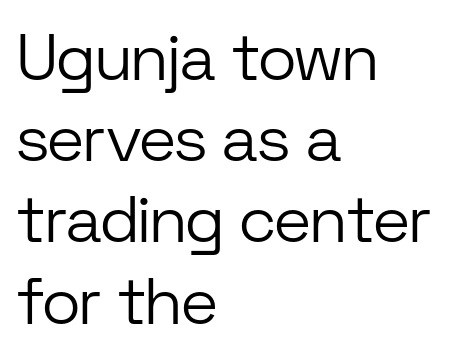
The image shows 65 px light sans-serif type, upright; set left-aligned, normal line spacing (1.25x), normal letter spacing, not underlined; low stroke contrast and a medium x-height.
